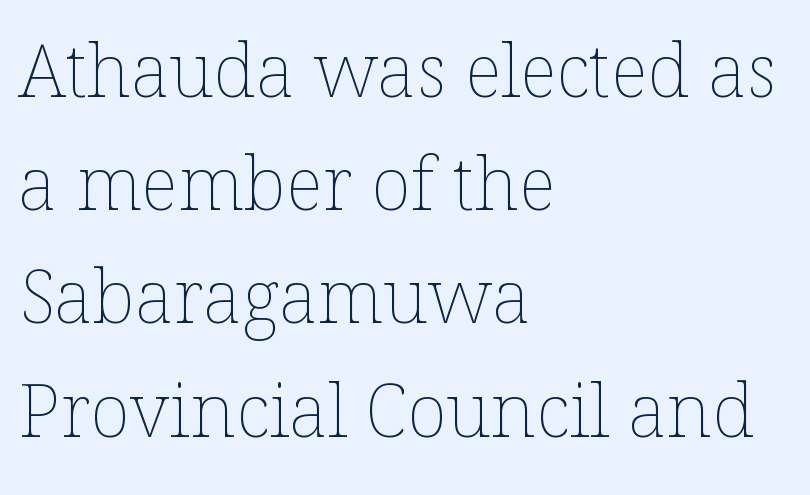
Is this a fixed-width face? No — the glyphs have proportional, varying widths. Is there any slant? The stems are plumb. Regular leading. This sample is left-justified, so line endings fall wherever the words run out.
